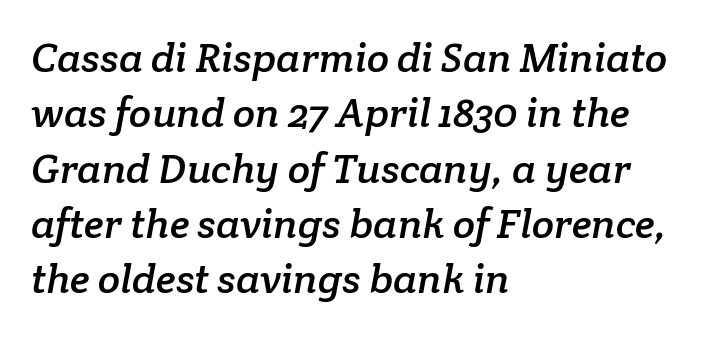
Q: Is the typeface a serif or a sans-serif typeface? A: Serif.
Q: Is the text underlined? A: No.
Q: How is the paragraph aligned? A: Left-aligned.
Q: Is the spacing between letters normal or unusually wide? A: Normal.
Q: Is the spacing between lines tight, normal or loose? A: Normal.
Q: Width (condensed, normal, or wide)? A: Normal.
Q: Stroke contrast? A: Low.
Q: x-height? A: Medium.
Q: Monospaced? A: No.
